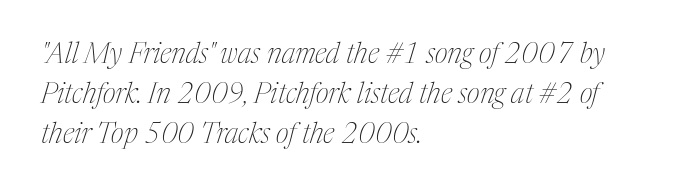
{"serif": "yes", "italic": "yes", "lean": "right", "slant_degrees": 17, "bold": "no", "weight": "thin", "width": "condensed", "stroke_contrast": "medium", "x_height": "medium", "monospaced": "no", "underline": "no", "align": "left", "line_spacing": "normal", "line_spacing_ratio": 1.42, "letter_spacing": "normal", "letter_spacing_em": 0.0, "glyph_px": 28}
